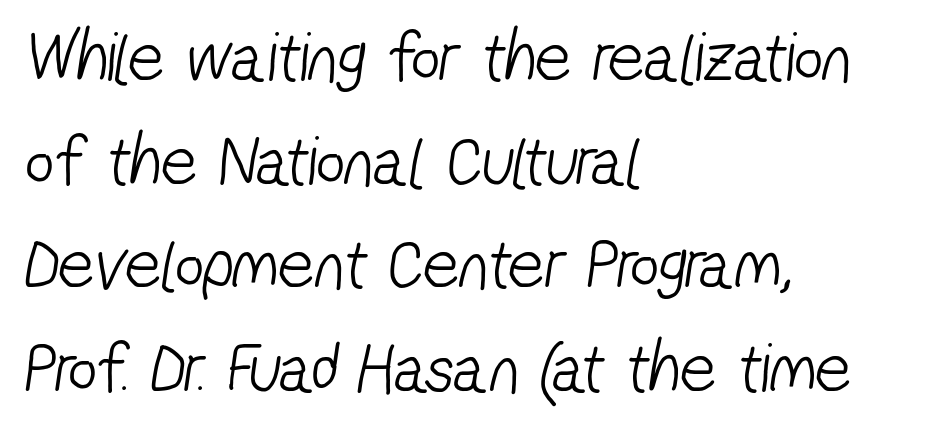
Q: Is the text bold? A: No.
Q: Is the typeface a serif or a sans-serif typeface? A: Sans-serif.
Q: Is the text underlined? A: No.
Q: How is the paragraph aligned? A: Left-aligned.
Q: Is the spacing between letters normal or unusually wide? A: Normal.
Q: Is the spacing between lines tight, normal or loose? A: Normal.
Q: Width (condensed, normal, or wide)? A: Condensed.
Q: Stroke contrast? A: Low.
Q: x-height? A: Medium.
Q: Monospaced? A: No.
